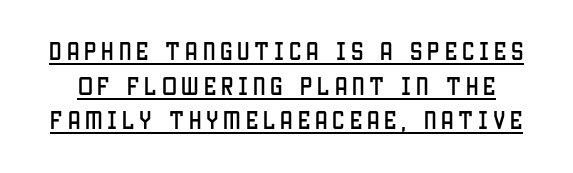
Compared with typical body copy, the letter spacing here is much looser. Quick note: underline on. Do the letters lean? They stand straight.
